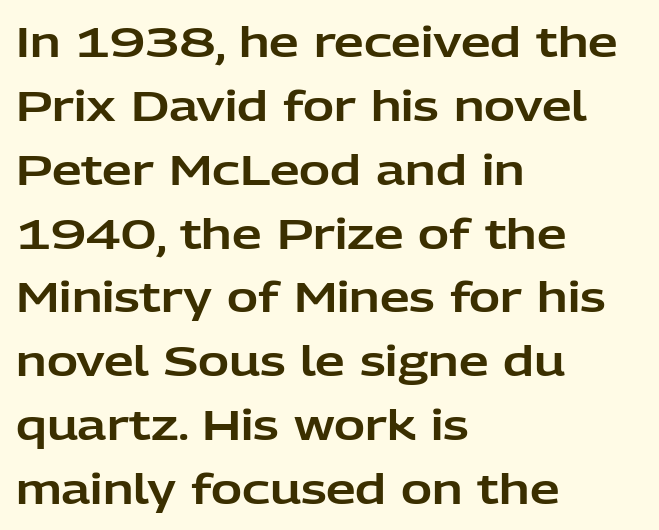
Q: Is the text italic (slanted)? A: No, it is upright.
Q: Is the typeface a serif or a sans-serif typeface? A: Sans-serif.
Q: Is the text underlined? A: No.
Q: How is the paragraph aligned? A: Left-aligned.
Q: Is the spacing between letters normal or unusually wide? A: Normal.
Q: Is the spacing between lines tight, normal or loose? A: Normal.
Q: Width (condensed, normal, or wide)? A: Normal.
Q: Stroke contrast? A: Low.
Q: x-height? A: Medium.
Q: Monospaced? A: No.
